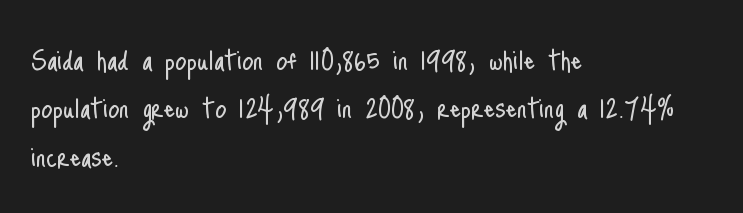
The image shows 35 px light, condensed sans-serif type, upright; set left-aligned, normal line spacing (1.38x), normal letter spacing, not underlined; low stroke contrast and a small x-height.
